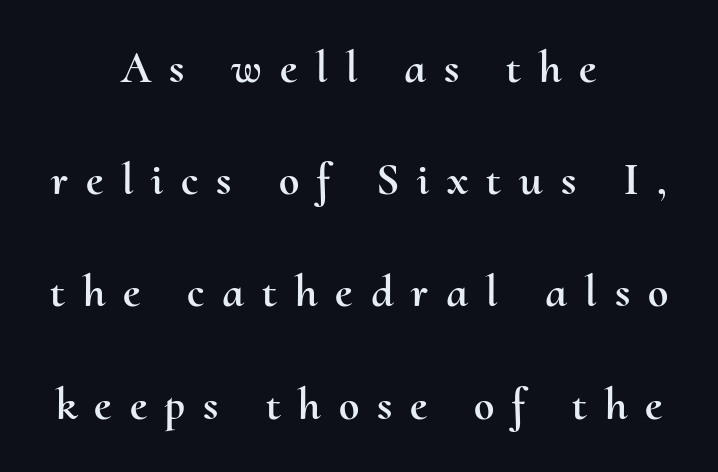
The image shows 46 px text type, upright; set centered, loose line spacing (2.44x), unusually wide letter spacing (+0.39 em), not underlined; medium stroke contrast and a small x-height.
